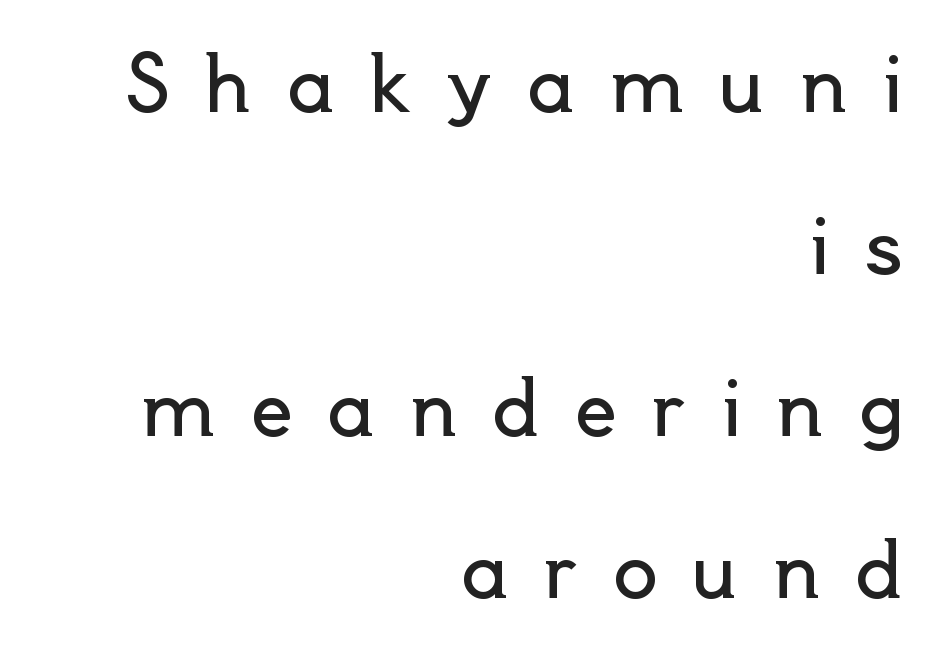
Q: Is the text bold? A: No.
Q: Is the text italic (slanted)? A: No, it is upright.
Q: Is the typeface a serif or a sans-serif typeface? A: Sans-serif.
Q: Is the text underlined? A: No.
Q: How is the paragraph aligned? A: Right-aligned.
Q: Is the spacing between letters normal or unusually wide? A: Unusually wide.
Q: Is the spacing between lines tight, normal or loose? A: Loose.
Q: Width (condensed, normal, or wide)? A: Normal.
Q: x-height? A: Small.
Q: Monospaced? A: No.
